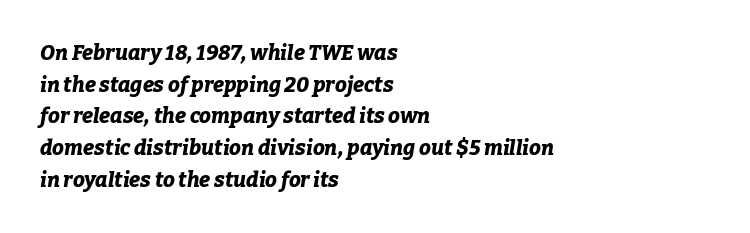
Q: Is the text bold? A: Yes.
Q: Is the text italic (slanted)? A: Yes, it leans right by about 9 degrees.
Q: Is the text underlined? A: No.
Q: How is the paragraph aligned? A: Left-aligned.
Q: Is the spacing between letters normal or unusually wide? A: Normal.
Q: Is the spacing between lines tight, normal or loose? A: Normal.
